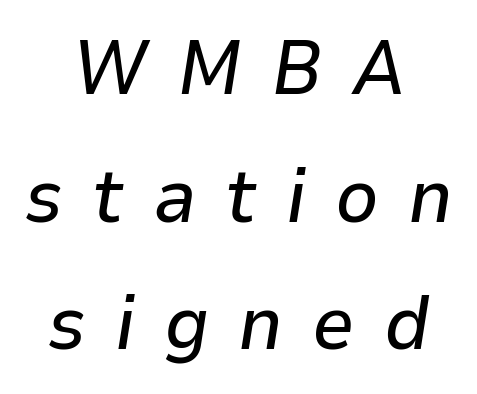
The lettering tilts uniformly, giving the passage an italic look. Reading down the column, the eye jumps a familiar distance to each next line. Display-style spreading of the glyphs; the letterfit is very open. Looks like regular typesetting: each glyph gets only the width it needs. The paragraph has two soft edges and a firm central axis.
